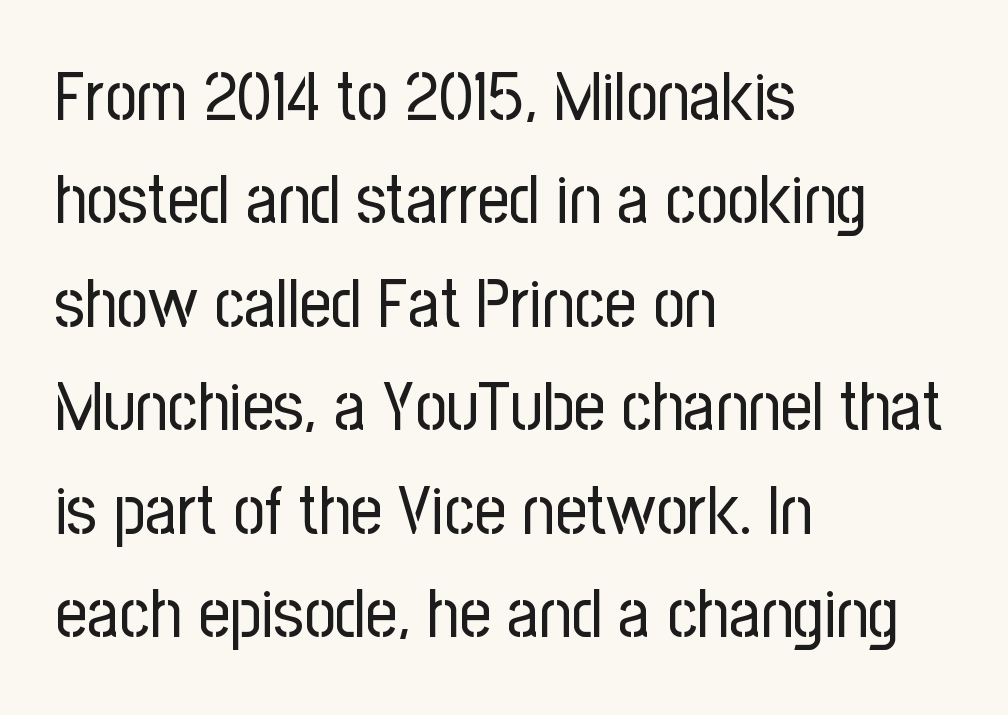
{"serif": "no", "italic": "no", "bold": "no", "weight": "regular", "width": "condensed", "stroke_contrast": "low", "x_height": "medium", "monospaced": "no", "underline": "no", "align": "left", "line_spacing": "normal", "line_spacing_ratio": 1.5, "letter_spacing": "normal", "letter_spacing_em": 0.0, "glyph_px": 69}
